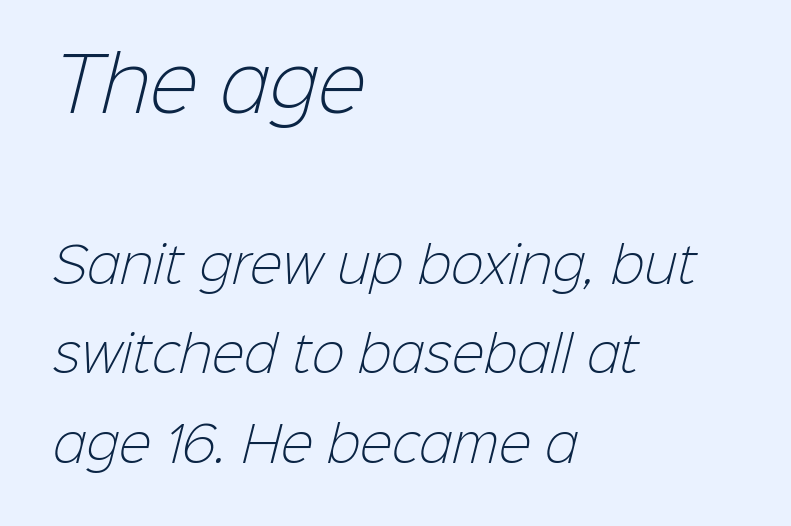
The image shows 73 px light sans-serif type; set left-aligned, line spacing 1.82x, normal letter spacing, not underlined; the first (top) block is 1.49x larger; low stroke contrast and a medium x-height.
